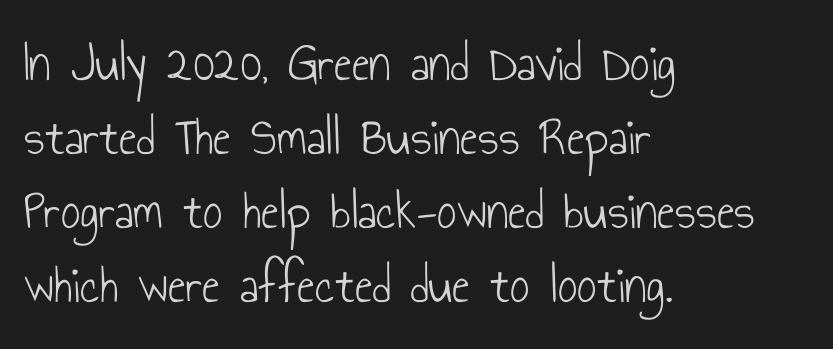
What stands out about the letter spacing? Nothing — it is the standard amount. Stroke mass is kept to a normal reading level or below. Horizontal alignment here is leftward, the default for most running prose. No italicization has been applied; the sample stays upright. Vertical spacing — default. Plain, unruled lines of type.
